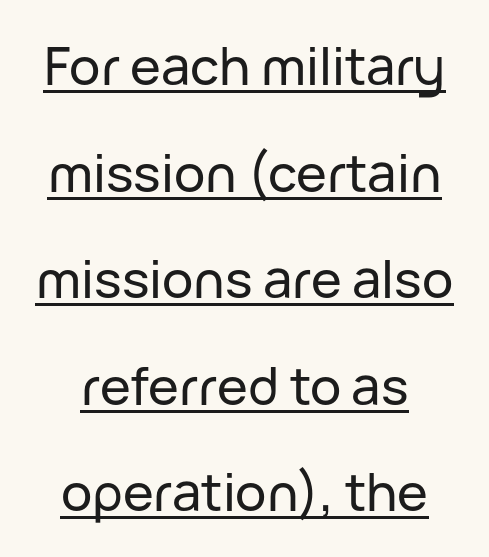
The glyphs are accompanied by a horizontal stroke just below them. The line-height multiplier appears high, well above default. Unlike italic type, these characters show no tilt at all. The tracking reads as untouched default to a designer's eye.
